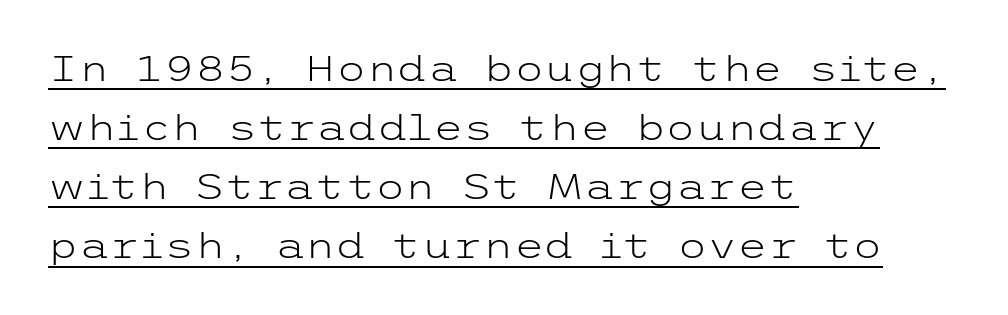
Unlike italic type, these characters show no tilt at all. These lines sit exactly where default settings would place them. This sample uses plain, unmodified letter spacing. This sample carries an underscore along the baseline area. Ink coverage per letter is moderate at most. The designer went with a sans here, leaving each stem footless.
